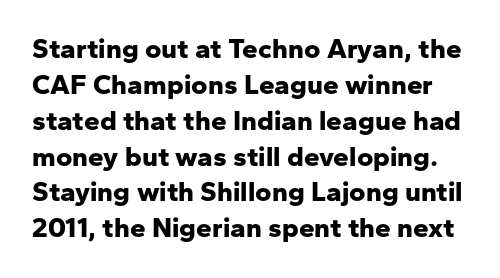
Q: Is the text bold? A: Yes.
Q: Is the text italic (slanted)? A: No, it is upright.
Q: Is the typeface a serif or a sans-serif typeface? A: Sans-serif.
Q: Is the text underlined? A: No.
Q: Is the spacing between letters normal or unusually wide? A: Normal.
Q: Is the spacing between lines tight, normal or loose? A: Normal.
Q: Width (condensed, normal, or wide)? A: Normal.
Q: Stroke contrast? A: Low.
Q: x-height? A: Medium.
Q: Monospaced? A: No.
